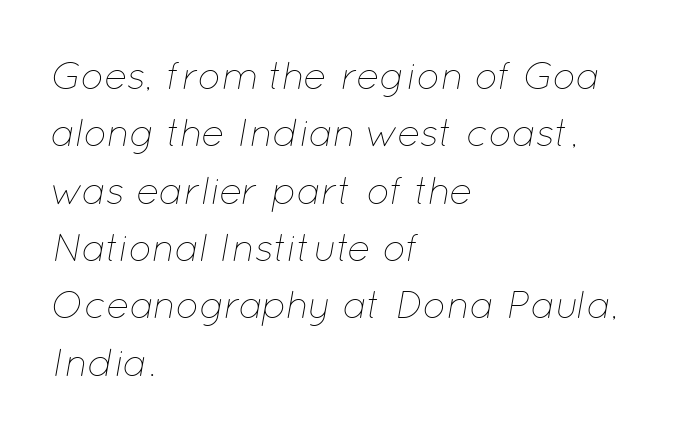
Italic: yes, the glyphs are oblique. This rendering leaves character spacing at its baseline value. Looks like regular typesetting: each glyph gets only the width it needs. These lines stack with their left ends in a neat column.
